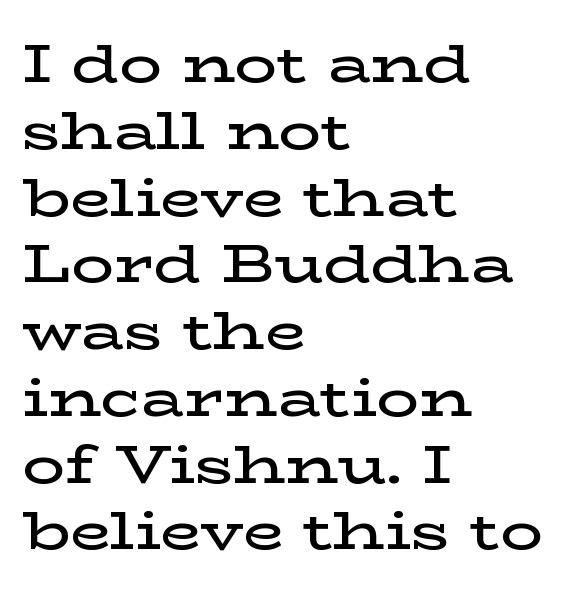
Q: Is the text bold? A: Semi-bold.
Q: Is the text italic (slanted)? A: No, it is upright.
Q: Is the typeface a serif or a sans-serif typeface? A: Serif.
Q: Is the text underlined? A: No.
Q: How is the paragraph aligned? A: Left-aligned.
Q: Is the spacing between letters normal or unusually wide? A: Normal.
Q: Is the spacing between lines tight, normal or loose? A: Normal.
Q: Width (condensed, normal, or wide)? A: Wide.
Q: Stroke contrast? A: Low.
Q: x-height? A: Medium.
Q: Monospaced? A: No.
